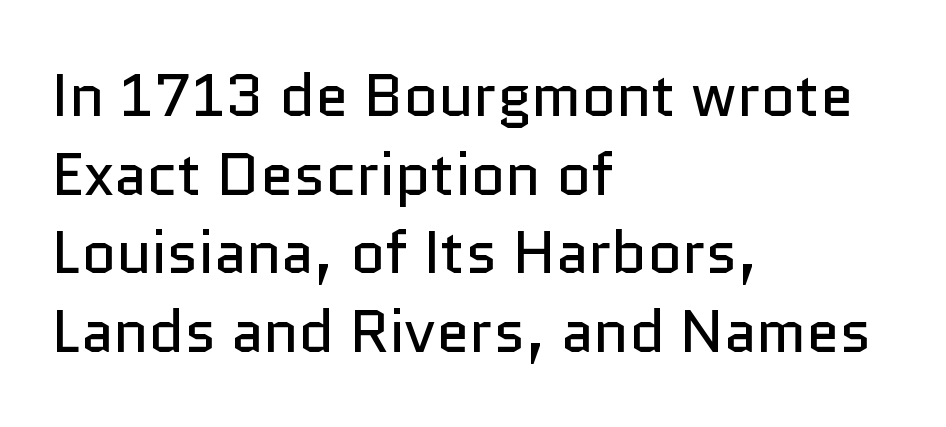
One glance says typical: line gaps are just what's usual. Horizontally, the lines are justified to the leading edge only. If you drew a line through each stem, it would be perfectly vertical. Do the characters align in a grid? No, the font is proportional.
